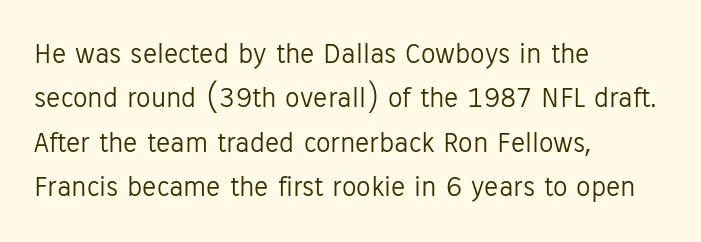
The image shows 29 px light sans-serif type, upright; set left-aligned, normal line spacing (1.53x), normal letter spacing, not underlined; low stroke contrast and a medium x-height.
